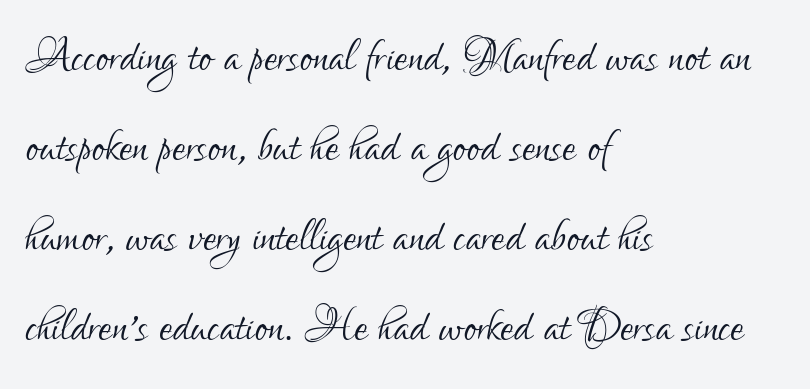
{"serif": "no", "bold": "no", "weight": "light", "width": "condensed", "stroke_contrast": "low", "x_height": "small", "monospaced": "no", "underline": "no", "align": "left", "line_spacing": "normal", "line_spacing_ratio": 1.5, "letter_spacing": "normal", "letter_spacing_em": 0.0, "glyph_px": 60}
